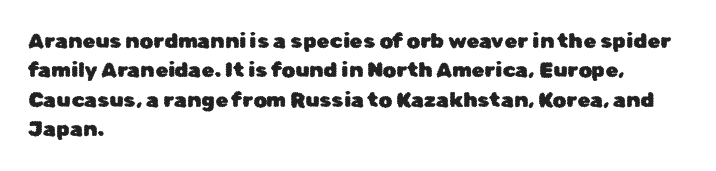
If you drew a ruler down the left edge, every line would touch it. The foot of each line stays bare and open. What's the leading like? Ordinary, nothing unusual. The axis of the letterforms is exactly vertical. Observe the ordinary spacing: letters are neighbours, not strangers.
